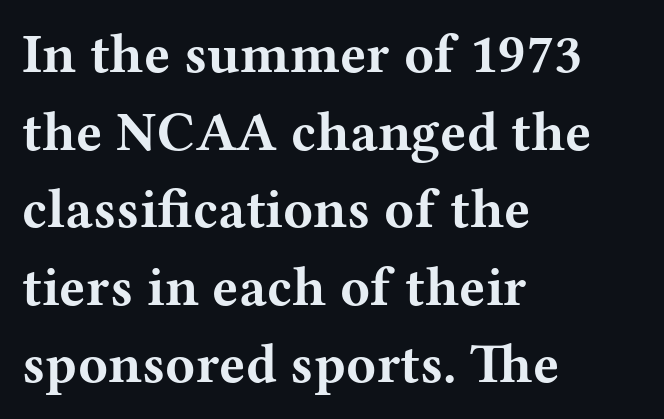
Q: Is the text bold? A: Yes.
Q: Is the text italic (slanted)? A: No, it is upright.
Q: Is the typeface a serif or a sans-serif typeface? A: Serif.
Q: Is the text underlined? A: No.
Q: How is the paragraph aligned? A: Left-aligned.
Q: Is the spacing between letters normal or unusually wide? A: Normal.
Q: Is the spacing between lines tight, normal or loose? A: Normal.
Q: Width (condensed, normal, or wide)? A: Wide.
Q: Stroke contrast? A: Medium.
Q: x-height? A: Medium.
Q: Monospaced? A: No.
